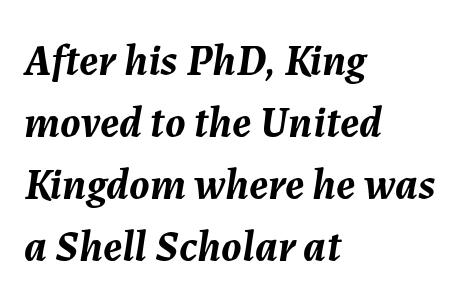
{"italic": "yes", "lean": "right", "slant_degrees": 7, "bold": "yes", "weight": "semibold", "width": "normal", "stroke_contrast": "medium", "x_height": "medium", "monospaced": "no", "underline": "no", "align": "left", "line_spacing": "normal", "line_spacing_ratio": 1.41, "letter_spacing": "normal", "letter_spacing_em": 0.0, "glyph_px": 44}
